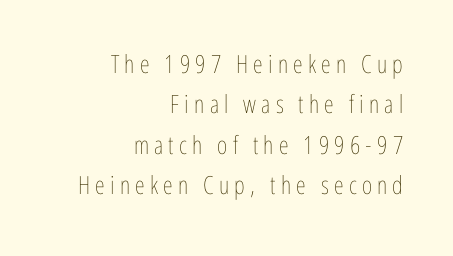
The image shows 25 px text type, upright; set right-aligned, normal line spacing (1.62x), unusually wide letter spacing (+0.21 em), not underlined.
